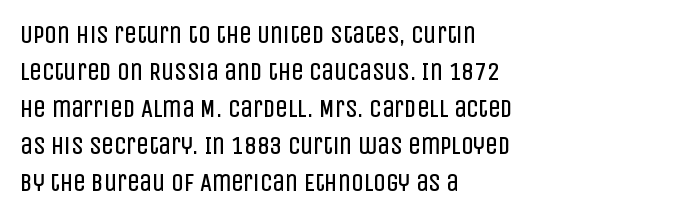
Q: Is the text bold? A: No.
Q: Is the text italic (slanted)? A: No, it is upright.
Q: Is the text underlined? A: No.
Q: How is the paragraph aligned? A: Left-aligned.
Q: Is the spacing between letters normal or unusually wide? A: Normal.
Q: Is the spacing between lines tight, normal or loose? A: Normal.
